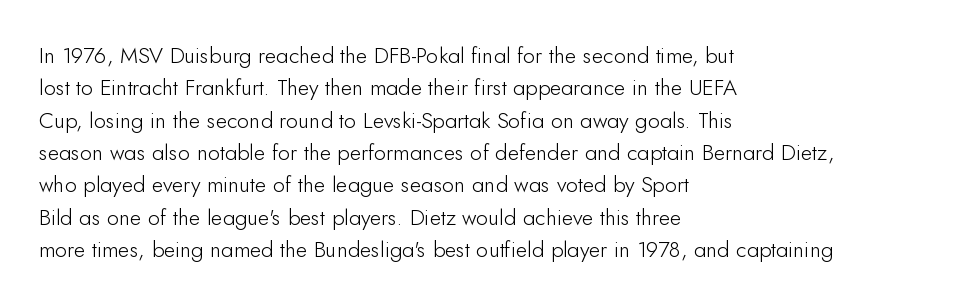
Q: Is the text bold? A: No.
Q: Is the text italic (slanted)? A: No, it is upright.
Q: Is the text underlined? A: No.
Q: How is the paragraph aligned? A: Left-aligned.
Q: Is the spacing between letters normal or unusually wide? A: Normal.
Q: Is the spacing between lines tight, normal or loose? A: Normal.
